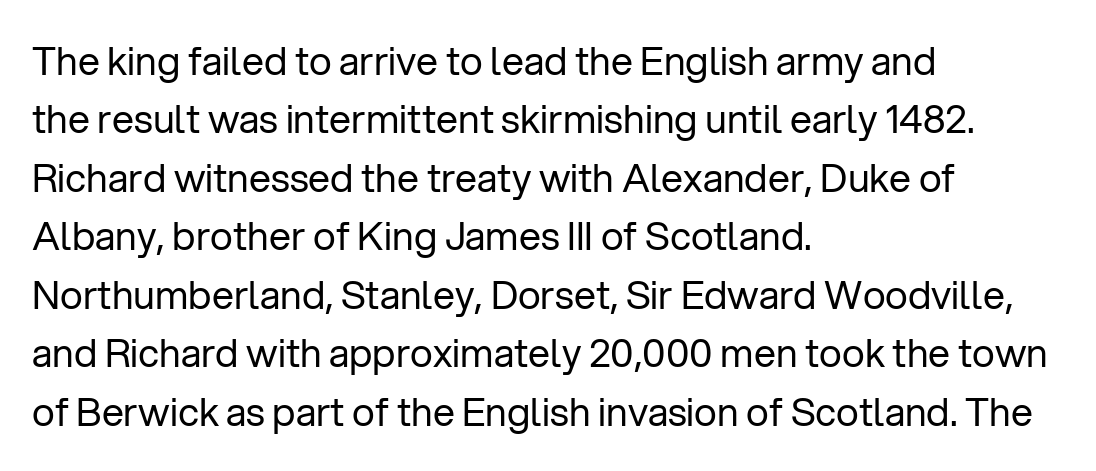
The image shows 39 px regular-weight sans-serif type, upright; set left-aligned, normal line spacing (1.5x), normal letter spacing, not underlined; low stroke contrast and a medium x-height.
